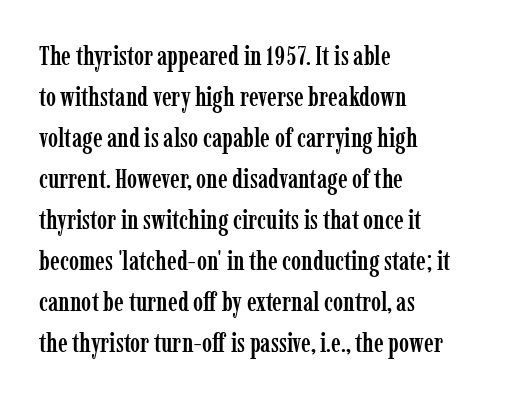
Underlining? Definitely not there. The passage shown stacks its lines at a standard gap. Tall strokes in this sample are plumb rather than angled. Is the block centered? No — it sits flush against the left margin.
